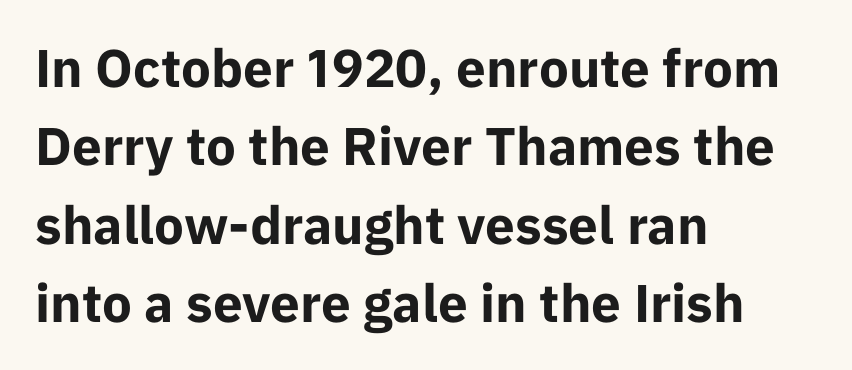
Q: Is the text bold? A: Yes.
Q: Is the text italic (slanted)? A: No, it is upright.
Q: Is the typeface a serif or a sans-serif typeface? A: Sans-serif.
Q: Is the text underlined? A: No.
Q: How is the paragraph aligned? A: Left-aligned.
Q: Is the spacing between letters normal or unusually wide? A: Normal.
Q: Is the spacing between lines tight, normal or loose? A: Normal.
Q: Width (condensed, normal, or wide)? A: Normal.
Q: Stroke contrast? A: Low.
Q: x-height? A: Medium.
Q: Monospaced? A: No.
